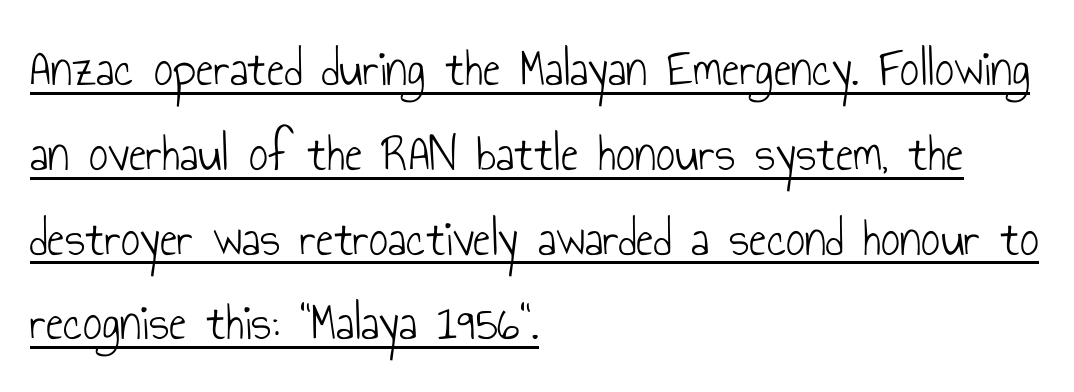
Q: Is the text bold? A: No.
Q: Is the text italic (slanted)? A: No, it is upright.
Q: Is the typeface a serif or a sans-serif typeface? A: Sans-serif.
Q: Is the text underlined? A: Yes.
Q: How is the paragraph aligned? A: Left-aligned.
Q: Is the spacing between letters normal or unusually wide? A: Normal.
Q: Is the spacing between lines tight, normal or loose? A: Normal.
Q: Width (condensed, normal, or wide)? A: Condensed.
Q: Stroke contrast? A: Low.
Q: x-height? A: Small.
Q: Monospaced? A: No.
